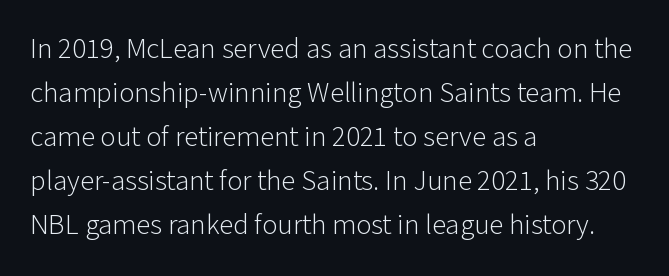
Q: Is the text bold? A: No.
Q: Is the text italic (slanted)? A: No, it is upright.
Q: Is the typeface a serif or a sans-serif typeface? A: Sans-serif.
Q: Is the text underlined? A: No.
Q: How is the paragraph aligned? A: Left-aligned.
Q: Is the spacing between letters normal or unusually wide? A: Normal.
Q: Is the spacing between lines tight, normal or loose? A: Normal.
Q: Width (condensed, normal, or wide)? A: Normal.
Q: Stroke contrast? A: Low.
Q: x-height? A: Medium.
Q: Monospaced? A: No.
